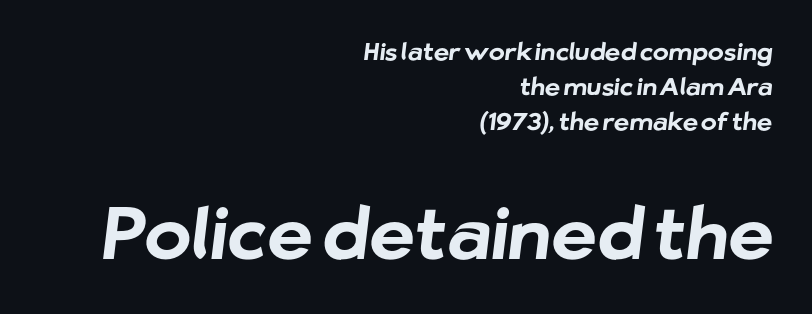
Q: Is the text bold? A: Yes.
Q: Is the typeface a serif or a sans-serif typeface? A: Sans-serif.
Q: Is the text underlined? A: No.
Q: How is the paragraph aligned? A: Right-aligned.
Q: Is the spacing between letters normal or unusually wide? A: Normal.
Q: Is the spacing between lines tight, normal or loose? A: Normal.
Q: Which block of text is set in a larger size, the first (top) or the second (bottom)? A: The second (bottom) one.
Q: Width (condensed, normal, or wide)? A: Normal.
Q: Stroke contrast? A: Low.
Q: x-height? A: Medium.
Q: Monospaced? A: No.
